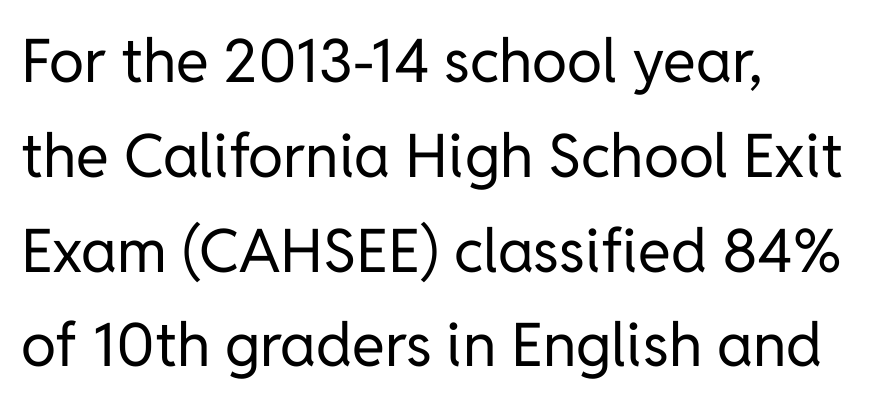
{"serif": "no", "italic": "no", "bold": "no", "weight": "regular", "width": "normal", "stroke_contrast": "low", "x_height": "medium", "monospaced": "no", "underline": "no", "align": "left", "line_spacing": "normal", "line_spacing_ratio": 1.58, "letter_spacing": "normal", "letter_spacing_em": 0.0, "glyph_px": 60}
